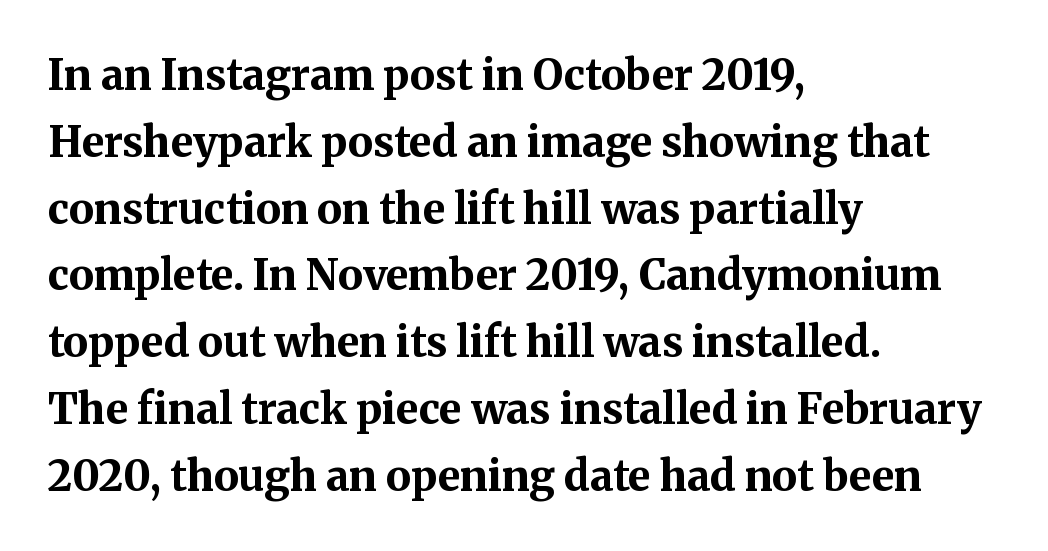
Q: Is the text bold? A: Yes.
Q: Is the text italic (slanted)? A: No, it is upright.
Q: Is the typeface a serif or a sans-serif typeface? A: Serif.
Q: Is the text underlined? A: No.
Q: How is the paragraph aligned? A: Left-aligned.
Q: Is the spacing between letters normal or unusually wide? A: Normal.
Q: Is the spacing between lines tight, normal or loose? A: Normal.
Q: Width (condensed, normal, or wide)? A: Normal.
Q: Stroke contrast? A: Medium.
Q: x-height? A: Medium.
Q: Monospaced? A: No.
